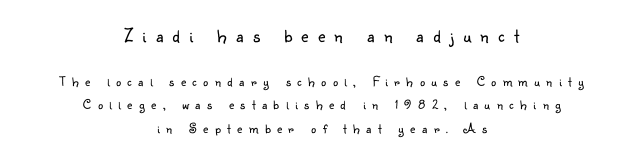
The typeface has the unassuming heft of standard copy or less. The designer gave the opening block more size than the closing block. Descender tails drop into unmarked territory. The lines in this sample share a center point and differ in where they start and stop. One glance says typical: line gaps are just what's usual. A typesetter would mark this as roman, not italic.
